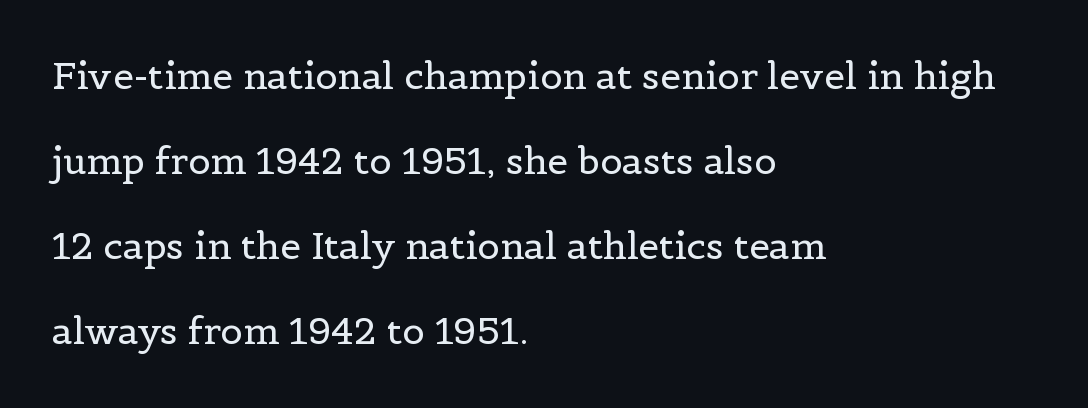
Default kerning and tracking; the words read as compact shapes. Which margin do the lines hug? The left one — the right edge is uneven. The glyphs are unaccompanied by any horizontal stroke below them. Is the type heavy? It reads as light-to-regular instead.
